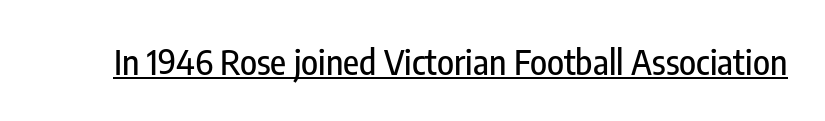
Here the designer chose a conventional face with non-uniform glyph widths. Letterform terminals end flat and unadorned throughout the passage. Observe the ordinary spacing: letters are neighbours, not strangers. No italicization has been applied; the sample stays upright. The rendered words wear a rule along their underside.
